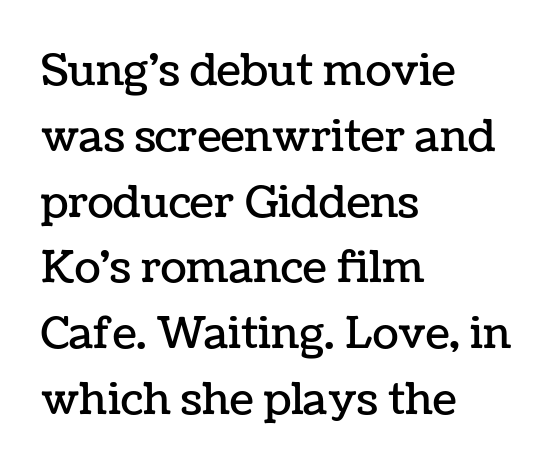
The image shows 43 px text type, upright; set left-aligned, normal line spacing (1.53x), normal letter spacing, not underlined; low stroke contrast and a medium x-height.
